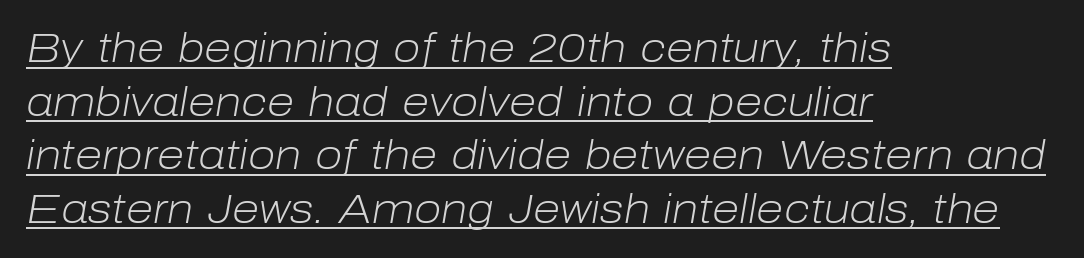
The image shows 40 px light type, italic (leaning right); set left-aligned, normal line spacing (1.34x), normal letter spacing, underlined; low stroke contrast and a medium x-height.
